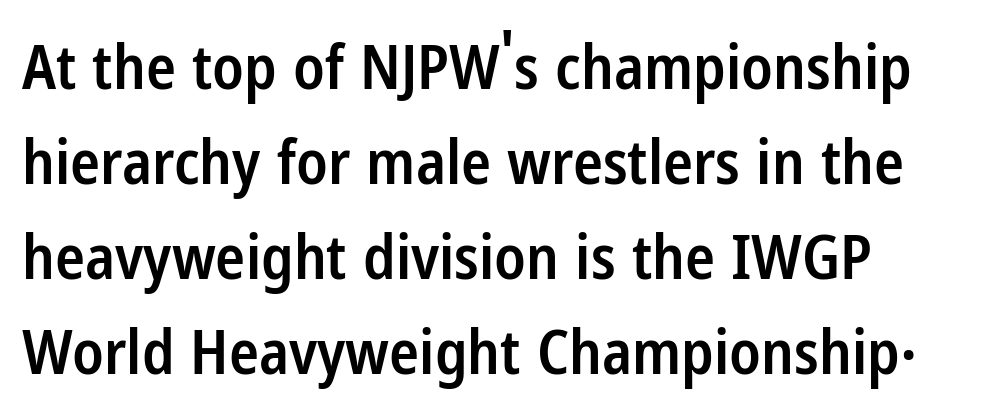
Q: Is the text bold? A: Semi-bold.
Q: Is the text italic (slanted)? A: No, it is upright.
Q: Is the typeface a serif or a sans-serif typeface? A: Sans-serif.
Q: Is the text underlined? A: No.
Q: Is the spacing between letters normal or unusually wide? A: Normal.
Q: Is the spacing between lines tight, normal or loose? A: Normal.
Q: Width (condensed, normal, or wide)? A: Condensed.
Q: Stroke contrast? A: Low.
Q: x-height? A: Medium.
Q: Monospaced? A: No.
